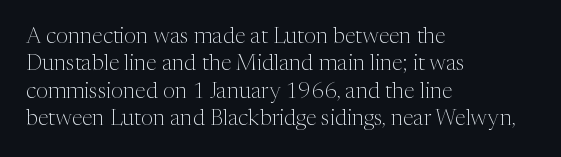
{"italic": "no", "bold": "no", "underline": "no", "align": "left", "line_spacing_ratio": 1.24, "letter_spacing": "normal", "letter_spacing_em": 0.0, "glyph_px": 22}
